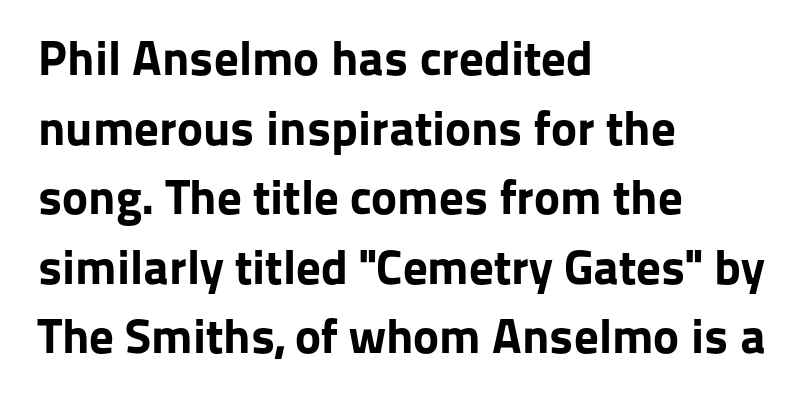
{"serif": "no", "italic": "no", "bold": "yes", "weight": "bold", "width": "normal", "stroke_contrast": "low", "x_height": "medium", "monospaced": "no", "underline": "no", "align": "left", "line_spacing": "normal", "line_spacing_ratio": 1.42, "letter_spacing": "normal", "letter_spacing_em": 0.0, "glyph_px": 49}
